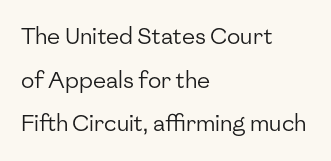
The image shows 22 px text type, upright; set left-aligned, loose line spacing (1.98x), normal letter spacing, not underlined.
